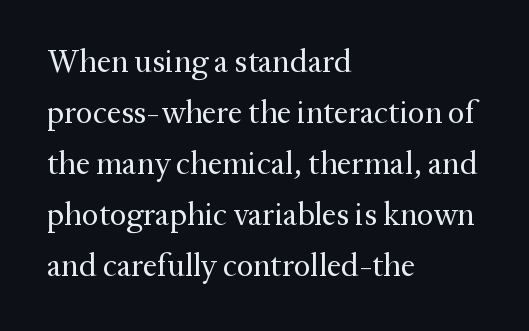
Q: Is the text bold? A: No.
Q: Is the text italic (slanted)? A: No, it is upright.
Q: Is the typeface a serif or a sans-serif typeface? A: Serif.
Q: Is the text underlined? A: No.
Q: How is the paragraph aligned? A: Left-aligned.
Q: Is the spacing between letters normal or unusually wide? A: Normal.
Q: Is the spacing between lines tight, normal or loose? A: Normal.
Q: Width (condensed, normal, or wide)? A: Normal.
Q: Stroke contrast? A: Medium.
Q: x-height? A: Medium.
Q: Monospaced? A: No.
